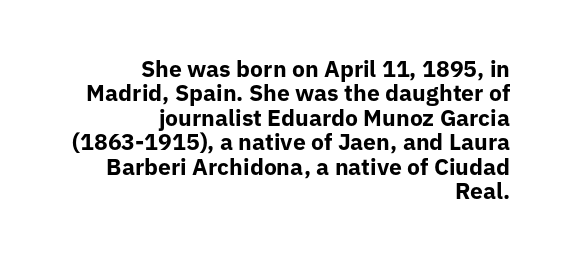
This is roman type, the default non-slanted kind. What weight is shown? A full bold with thick strokes. The string is rendered with underlining switched off. Cramped leading.
